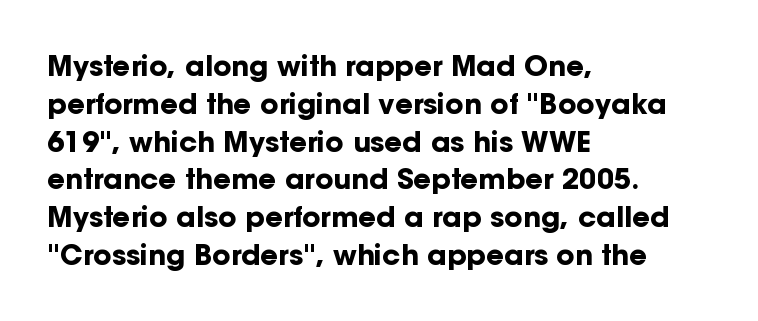
Line beginnings align vertically; line endings do not. You'd pick this weight for a headline — it's a proper bold. There is no visible air inserted between adjacent glyphs. Each row of text sits above clean, open space. The glyphs in this specimen are sans serif.
